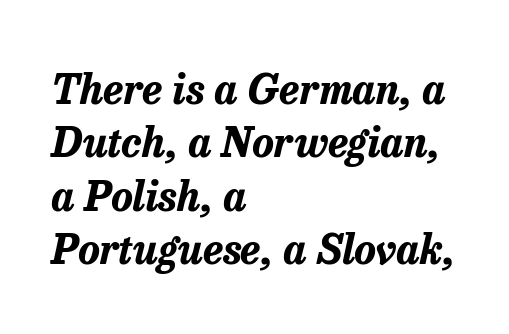
The image shows 41 px bold type, italic (leaning right); set left-aligned, normal line spacing (1.3x), normal letter spacing, not underlined; low stroke contrast and a medium x-height.
